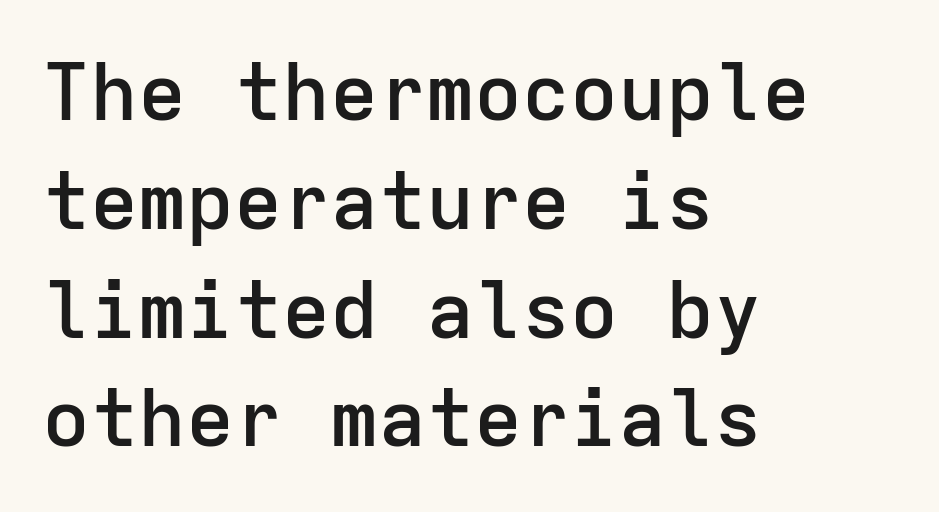
Q: Is the text bold? A: Semi-bold.
Q: Is the text italic (slanted)? A: No, it is upright.
Q: Is the typeface a serif or a sans-serif typeface? A: Sans-serif.
Q: Is the text underlined? A: No.
Q: How is the paragraph aligned? A: Left-aligned.
Q: Is the spacing between letters normal or unusually wide? A: Normal.
Q: Is the spacing between lines tight, normal or loose? A: Normal.
Q: Width (condensed, normal, or wide)? A: Normal.
Q: Stroke contrast? A: Low.
Q: x-height? A: Medium.
Q: Monospaced? A: Yes.
